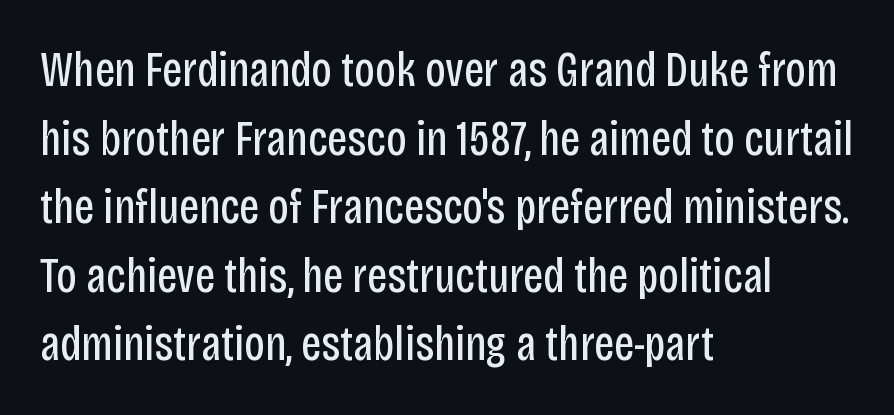
{"serif": "no", "italic": "no", "bold": "no", "weight": "regular", "width": "condensed", "stroke_contrast": "low", "x_height": "large", "monospaced": "no", "underline": "no", "align": "left", "line_spacing": "normal", "line_spacing_ratio": 1.4, "letter_spacing": "normal", "letter_spacing_em": 0.0, "glyph_px": 49}
